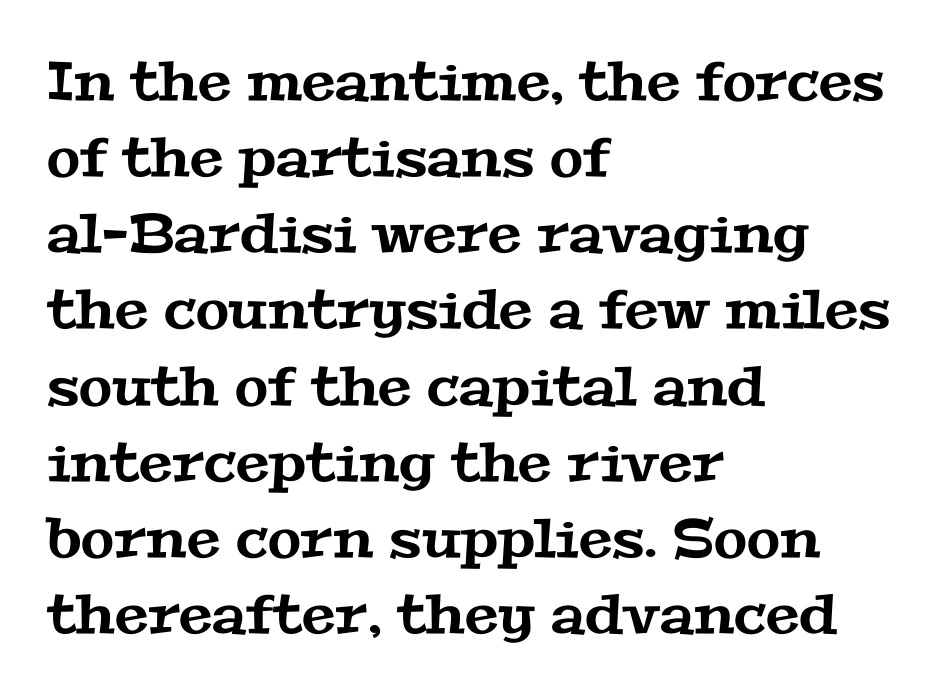
The image shows 54 px wide serif type; set left-aligned, normal line spacing (1.41x), normal letter spacing, not underlined; medium stroke contrast and a medium x-height.
